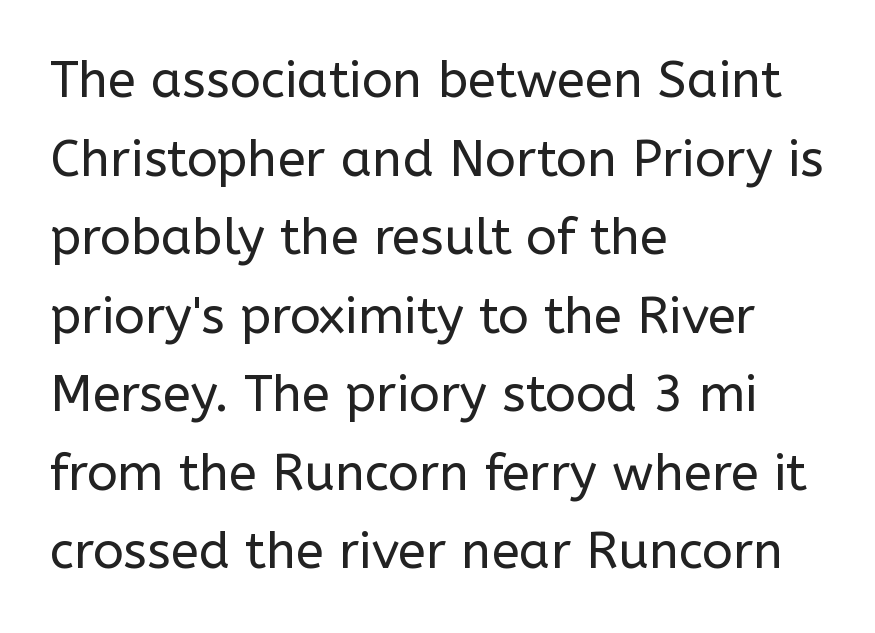
Q: Is the text bold? A: No.
Q: Is the text italic (slanted)? A: No, it is upright.
Q: Is the typeface a serif or a sans-serif typeface? A: Sans-serif.
Q: Is the text underlined? A: No.
Q: How is the paragraph aligned? A: Left-aligned.
Q: Is the spacing between letters normal or unusually wide? A: Normal.
Q: Is the spacing between lines tight, normal or loose? A: Normal.
Q: Width (condensed, normal, or wide)? A: Normal.
Q: Stroke contrast? A: Low.
Q: x-height? A: Medium.
Q: Monospaced? A: No.
